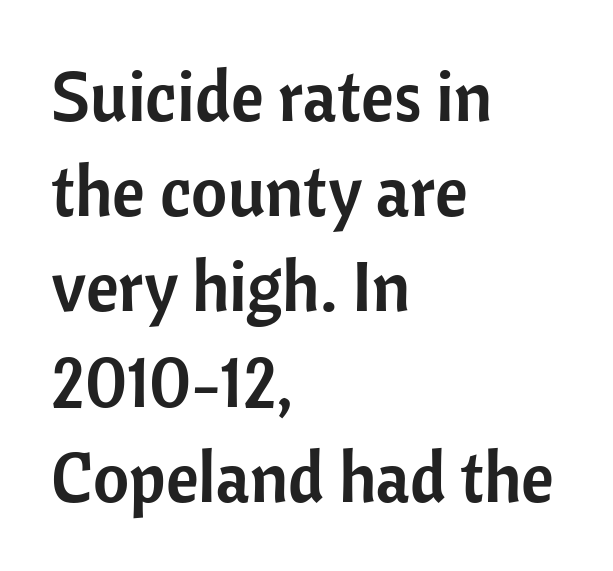
The rag falls on the right side of this text block. Quick note: underline off. The axis of the letterforms is exactly vertical. A typesetter would label this face a sans. A typesetter would call this proportional, since set widths differ per character. Reading down the column, the eye jumps a familiar distance to each next line.
